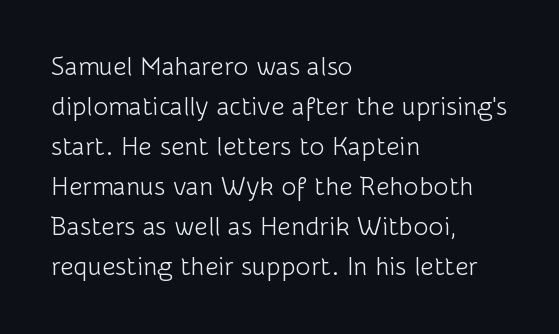
Q: Is the text bold? A: No.
Q: Is the text italic (slanted)? A: No, it is upright.
Q: Is the text underlined? A: No.
Q: How is the paragraph aligned? A: Left-aligned.
Q: Is the spacing between letters normal or unusually wide? A: Normal.
Q: Is the spacing between lines tight, normal or loose? A: Normal.
